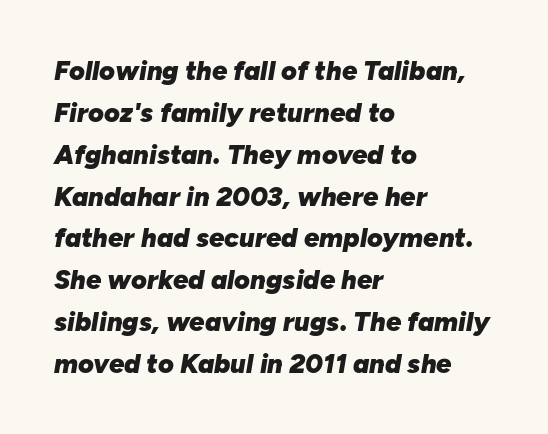
The image shows 27 px bold type, italic (leaning right); set left-aligned, normal line spacing (1.55x), normal letter spacing, not underlined.
